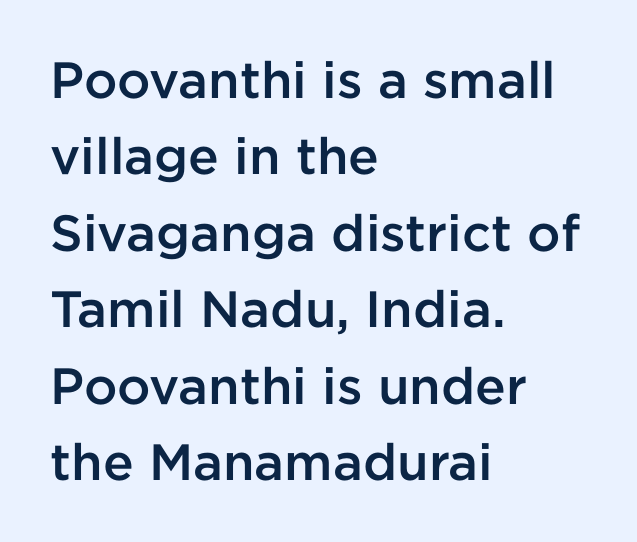
{"serif": "no", "italic": "no", "bold": "semi", "weight": "semibold", "width": "normal", "stroke_contrast": "low", "x_height": "medium", "monospaced": "no", "underline": "no", "align": "left", "line_spacing": "normal", "line_spacing_ratio": 1.5, "letter_spacing": "normal", "letter_spacing_em": 0.0, "glyph_px": 51}
